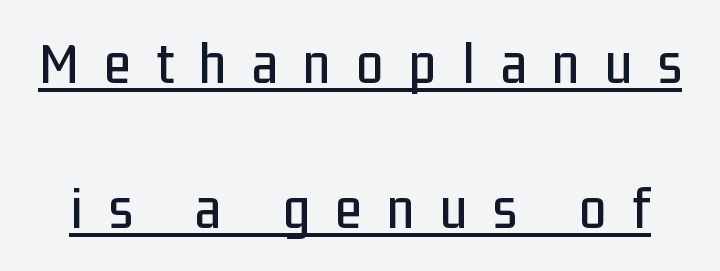
{"serif": "no", "italic": "no", "width": "condensed", "stroke_contrast": "low", "x_height": "medium", "monospaced": "no", "underline": "yes", "line_spacing": "loose", "line_spacing_ratio": 2.38, "letter_spacing": "wide", "letter_spacing_em": 0.42, "glyph_px": 61}
